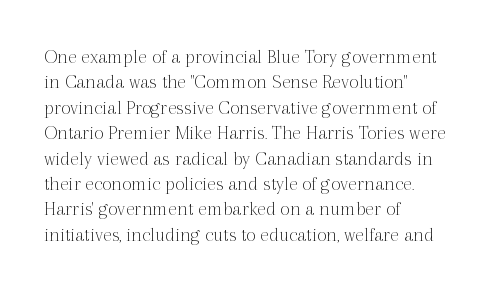
Q: Is the text bold? A: No.
Q: Is the text italic (slanted)? A: No, it is upright.
Q: Is the text underlined? A: No.
Q: How is the paragraph aligned? A: Left-aligned.
Q: Is the spacing between letters normal or unusually wide? A: Normal.
